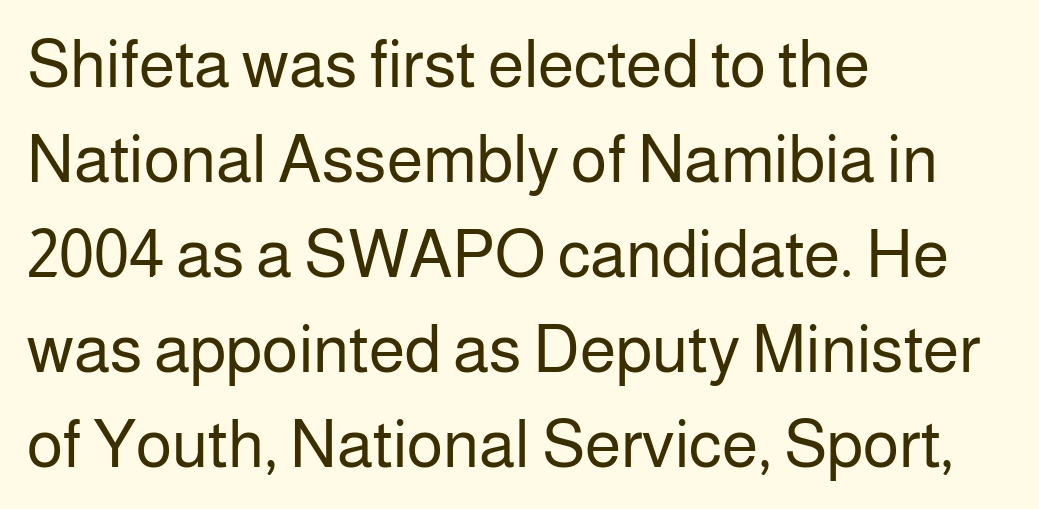
The image shows 66 px regular-weight sans-serif type, upright; set left-aligned, normal line spacing (1.44x), normal letter spacing, not underlined; low stroke contrast and a medium x-height.
